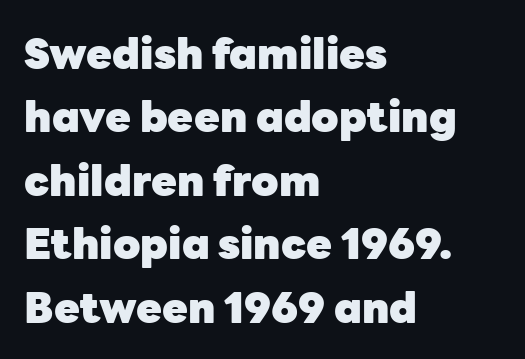
{"serif": "no", "italic": "no", "bold": "yes", "weight": "heavy", "width": "normal", "stroke_contrast": "low", "x_height": "medium", "monospaced": "no", "underline": "no", "align": "left", "line_spacing": "normal", "line_spacing_ratio": 1.51, "letter_spacing": "normal", "letter_spacing_em": 0.0, "glyph_px": 42}
